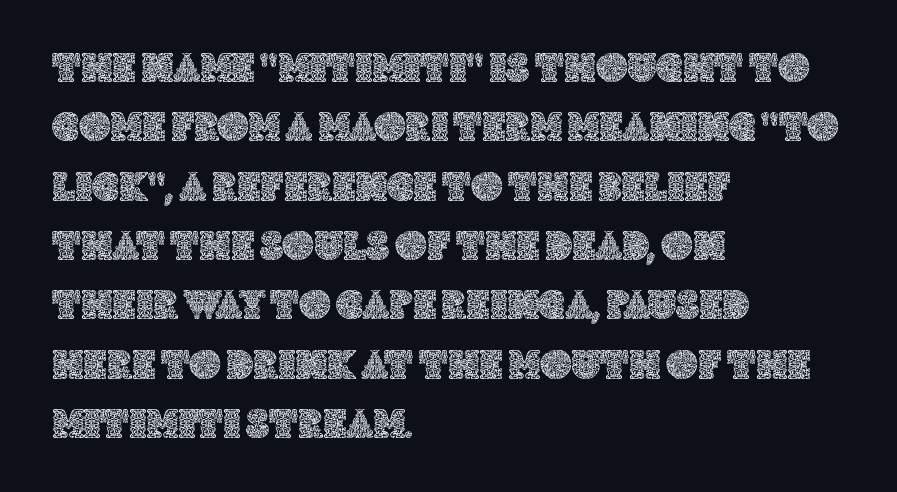
The image shows 43 px text type, upright; set left-aligned, normal line spacing (1.38x), normal letter spacing, not underlined; a large x-height.
